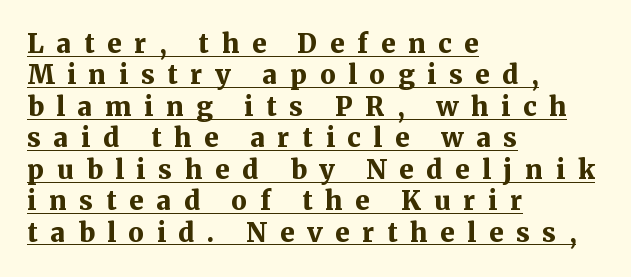
The image shows 26 px bold type, upright; set left-aligned, line spacing 1.21x, unusually wide letter spacing (+0.49 em), underlined.
